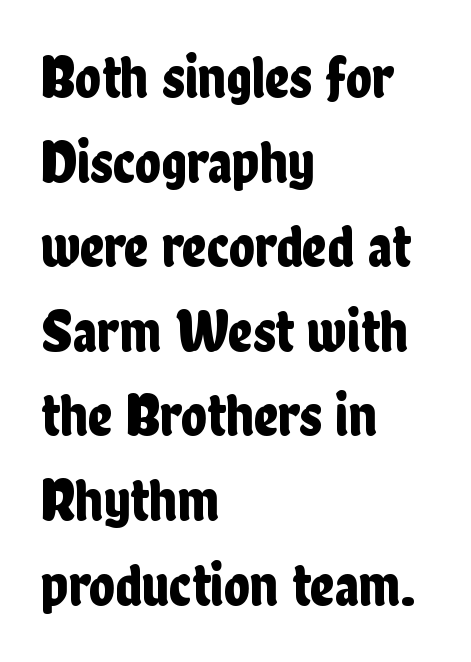
Q: Is the text italic (slanted)? A: No, it is upright.
Q: Is the typeface a serif or a sans-serif typeface? A: Sans-serif.
Q: Is the text underlined? A: No.
Q: How is the paragraph aligned? A: Left-aligned.
Q: Is the spacing between letters normal or unusually wide? A: Normal.
Q: Is the spacing between lines tight, normal or loose? A: Normal.
Q: Width (condensed, normal, or wide)? A: Condensed.
Q: Stroke contrast? A: Low.
Q: x-height? A: Medium.
Q: Monospaced? A: No.
